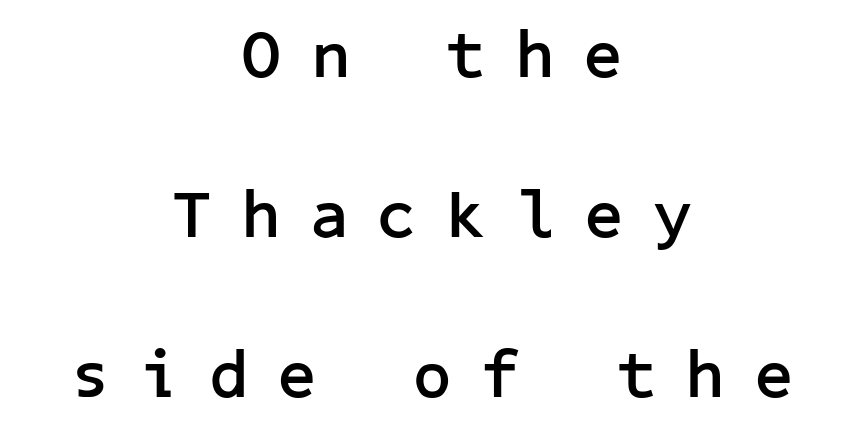
Is the block centered? Yes — each line is placed symmetrically about the middle. The glyphs are unaccompanied by any horizontal stroke below them. Characters remain perfectly vertical along every line. The glyphs in this specimen are sans serif. A dark, heavy texture on the line: the type is bold.
